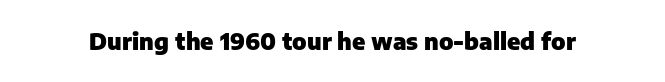
Q: Is the text bold? A: Yes.
Q: Is the text italic (slanted)? A: No, it is upright.
Q: Is the text underlined? A: No.
Q: Is the spacing between letters normal or unusually wide? A: Normal.
